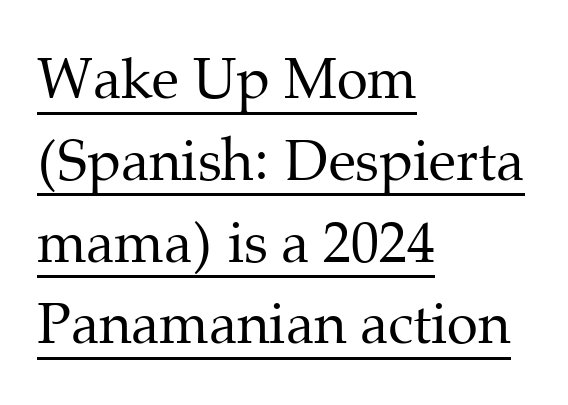
Q: Is the text bold? A: No.
Q: Is the text italic (slanted)? A: No, it is upright.
Q: Is the typeface a serif or a sans-serif typeface? A: Serif.
Q: Is the text underlined? A: Yes.
Q: How is the paragraph aligned? A: Left-aligned.
Q: Is the spacing between letters normal or unusually wide? A: Normal.
Q: Is the spacing between lines tight, normal or loose? A: Normal.
Q: Width (condensed, normal, or wide)? A: Normal.
Q: Stroke contrast? A: Medium.
Q: x-height? A: Medium.
Q: Monospaced? A: No.
